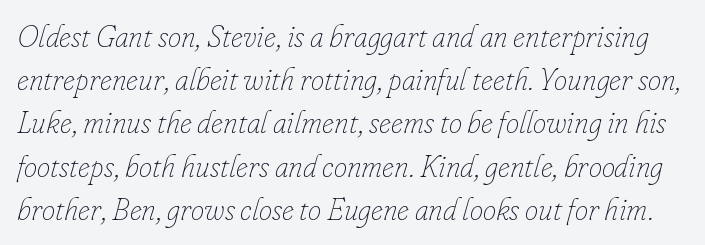
The image shows 30 px thin type, italic (leaning right); set normal line spacing (1.44x), normal letter spacing, not underlined; low stroke contrast and a small x-height.
